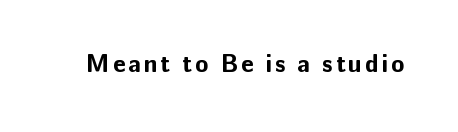
{"italic": "no", "bold": "yes", "underline": "no", "glyph_px": 24}
